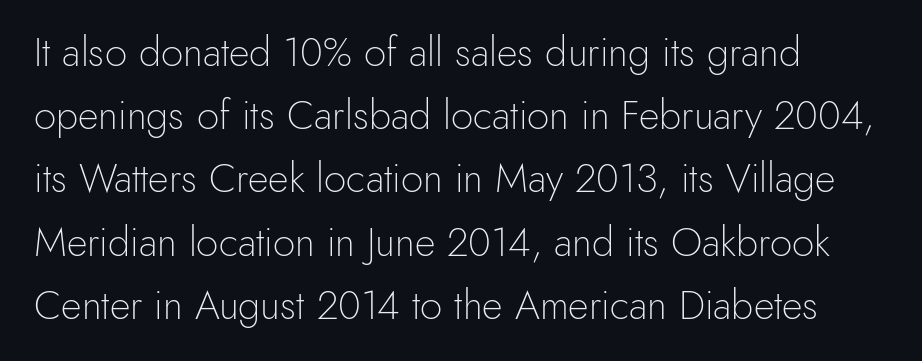
Q: Is the text bold? A: No.
Q: Is the text italic (slanted)? A: No, it is upright.
Q: Is the typeface a serif or a sans-serif typeface? A: Sans-serif.
Q: Is the text underlined? A: No.
Q: How is the paragraph aligned? A: Left-aligned.
Q: Is the spacing between letters normal or unusually wide? A: Normal.
Q: Is the spacing between lines tight, normal or loose? A: Normal.
Q: Width (condensed, normal, or wide)? A: Normal.
Q: x-height? A: Small.
Q: Monospaced? A: No.
